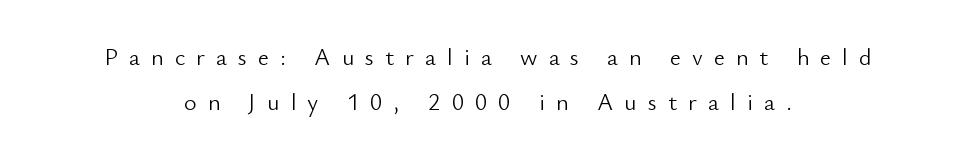
{"italic": "no", "bold": "no", "underline": "no", "align": "center", "line_spacing_ratio": 1.88, "letter_spacing": "wide", "letter_spacing_em": 0.46, "glyph_px": 24}
